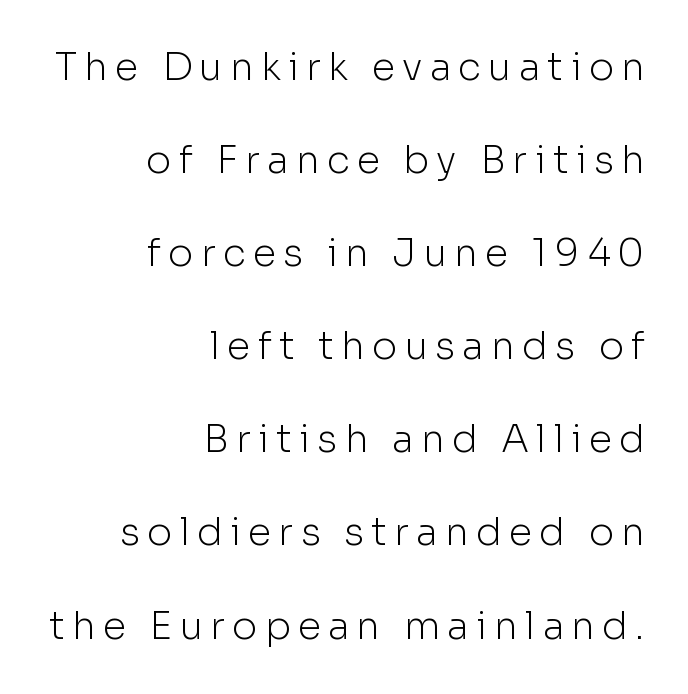
Regarding leading, the lines here are spaced well apart. The setting favours the right margin, as signatures and pull-quotes sometimes do. This is sans-serif lettering, the kind often seen on screens and signage. Each row of text sits above clean, open space. Stroke thickness stays within the range of a standard reading face or lighter.
